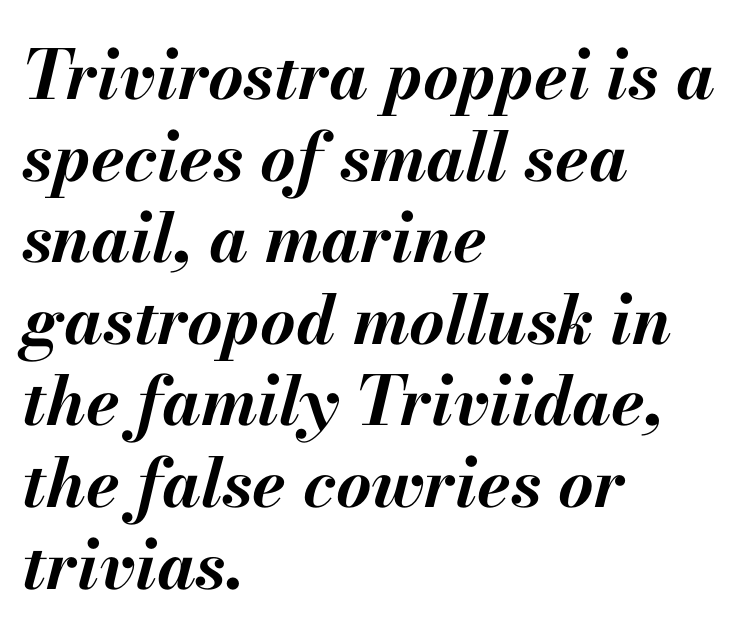
The image shows 68 px bold type, italic (leaning right); set left-aligned, line spacing 1.2x, normal letter spacing, not underlined; medium stroke contrast and a small x-height.
